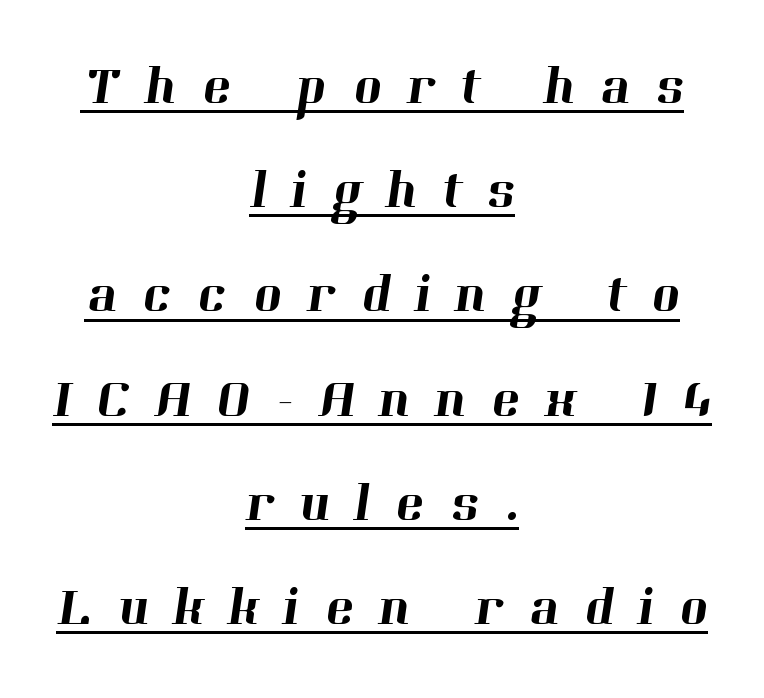
The image shows 54 px serif type; set centered, loose line spacing (1.93x), unusually wide letter spacing (+0.47 em), underlined; high stroke contrast and a medium x-height.
